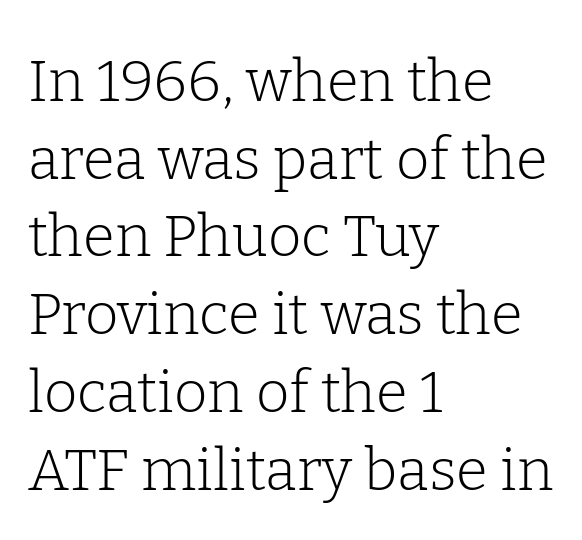
Q: Is the text bold? A: No.
Q: Is the text italic (slanted)? A: No, it is upright.
Q: Is the typeface a serif or a sans-serif typeface? A: Serif.
Q: Is the text underlined? A: No.
Q: How is the paragraph aligned? A: Left-aligned.
Q: Is the spacing between letters normal or unusually wide? A: Normal.
Q: Is the spacing between lines tight, normal or loose? A: Normal.
Q: Width (condensed, normal, or wide)? A: Normal.
Q: Stroke contrast? A: Low.
Q: x-height? A: Medium.
Q: Monospaced? A: No.
